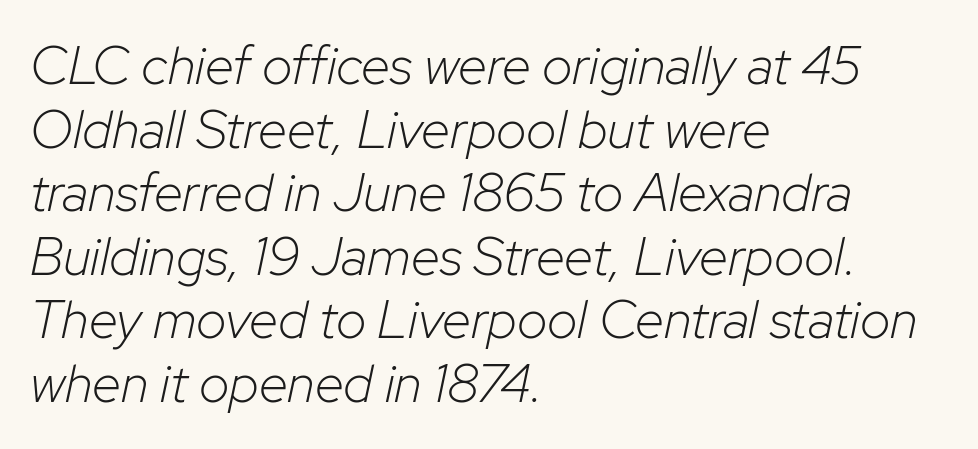
{"italic": "yes", "lean": "right", "slant_degrees": 12, "bold": "no", "weight": "light", "width": "normal", "stroke_contrast": "low", "x_height": "medium", "monospaced": "no", "underline": "no", "align": "left", "line_spacing_ratio": 1.2, "letter_spacing": "normal", "letter_spacing_em": 0.0, "glyph_px": 53}
